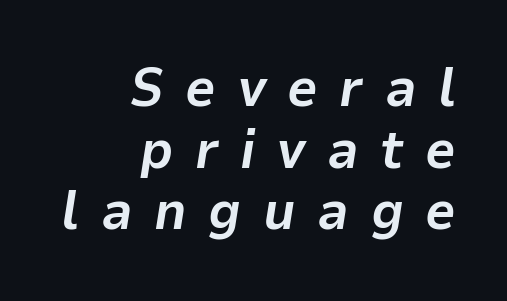
Q: Is the text bold? A: Yes.
Q: Is the text italic (slanted)? A: Yes, it leans right by about 9 degrees.
Q: Is the text underlined? A: No.
Q: How is the paragraph aligned? A: Right-aligned.
Q: Is the spacing between letters normal or unusually wide? A: Unusually wide.
Q: Is the spacing between lines tight, normal or loose? A: Tight.
Q: Width (condensed, normal, or wide)? A: Normal.
Q: Stroke contrast? A: Low.
Q: x-height? A: Medium.
Q: Monospaced? A: No.
